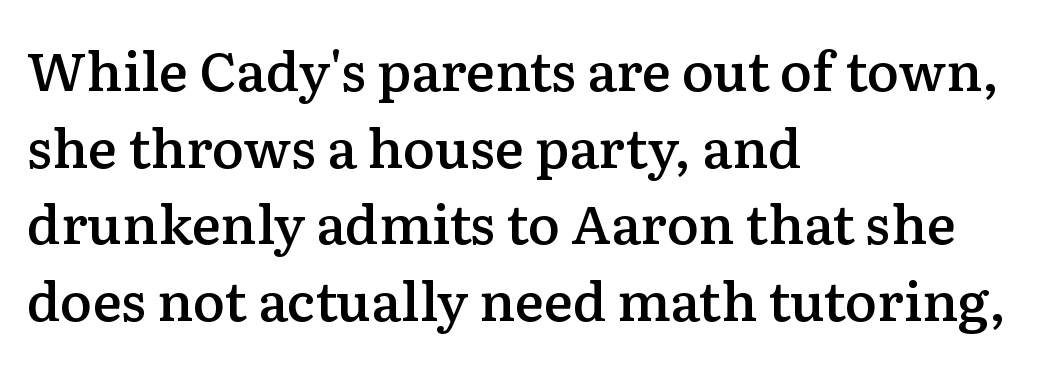
Q: Is the text bold? A: Semi-bold.
Q: Is the text italic (slanted)? A: No, it is upright.
Q: Is the typeface a serif or a sans-serif typeface? A: Serif.
Q: Is the text underlined? A: No.
Q: How is the paragraph aligned? A: Left-aligned.
Q: Is the spacing between letters normal or unusually wide? A: Normal.
Q: Is the spacing between lines tight, normal or loose? A: Normal.
Q: Width (condensed, normal, or wide)? A: Normal.
Q: Stroke contrast? A: Low.
Q: x-height? A: Medium.
Q: Monospaced? A: No.
